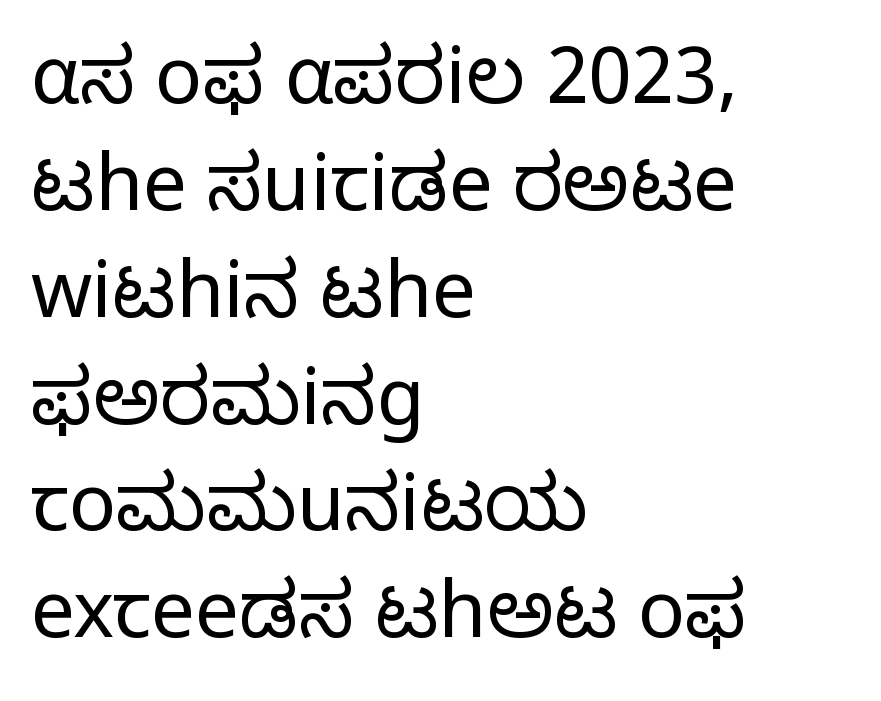
When letters stand straight like this, we call the style roman or upright. Notice how descenders clear the ascenders below comfortably — that's standard leading. Each stroke keeps to a modest, everyday thickness or less. Classification — sans serif. Rule under the text: the space is simply empty. Here the glyphs are tracked normally, forming tight word shapes.
